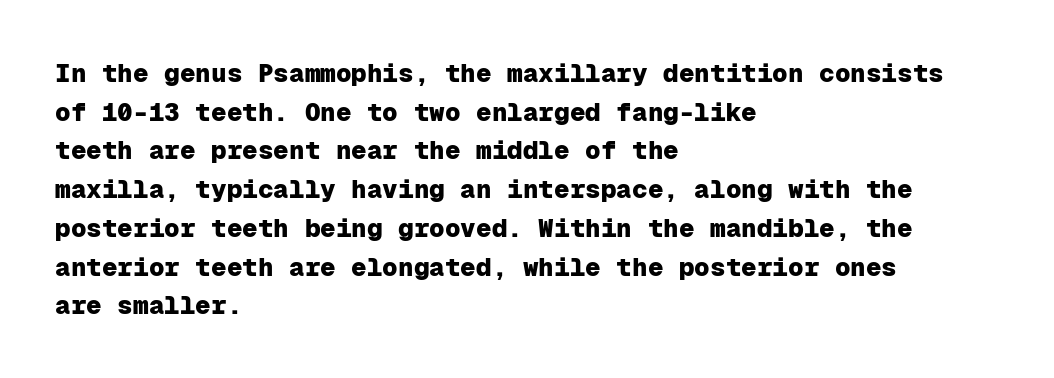
Q: Is the text bold? A: Yes.
Q: Is the text italic (slanted)? A: No, it is upright.
Q: Is the text underlined? A: No.
Q: How is the paragraph aligned? A: Left-aligned.
Q: Is the spacing between letters normal or unusually wide? A: Normal.
Q: Is the spacing between lines tight, normal or loose? A: Normal.
